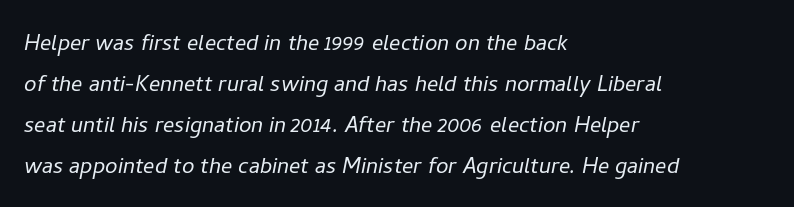
Regular leading. The words here are not underlined. Compared with ordinary roman type, these characters are visibly tilted. The passage shown is typed in a proportional face where columns would drift. Letters have the restrained weight of plain body copy at most.
